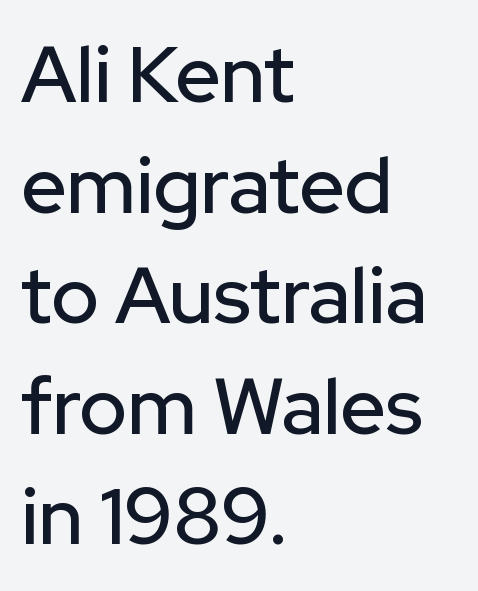
{"serif": "no", "italic": "no", "width": "normal", "stroke_contrast": "low", "x_height": "medium", "monospaced": "no", "underline": "no", "align": "left", "line_spacing": "normal", "line_spacing_ratio": 1.4, "letter_spacing": "normal", "letter_spacing_em": 0.0, "glyph_px": 79}
